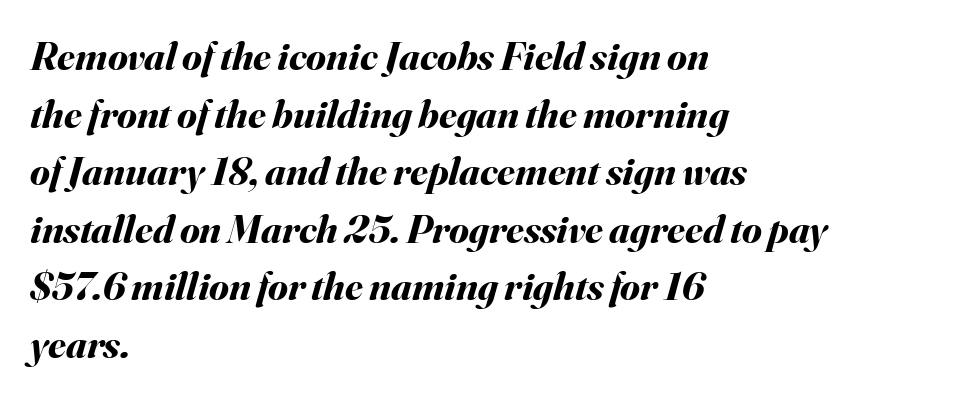
The image shows 40 px bold type, italic (leaning right); set left-aligned, normal line spacing (1.44x), normal letter spacing, not underlined; medium stroke contrast and a small x-height.
